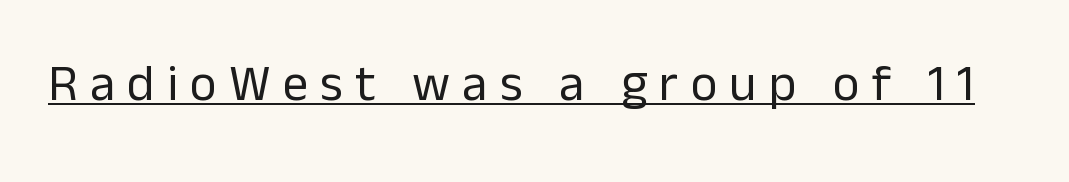
{"serif": "no", "italic": "no", "bold": "no", "weight": "regular", "width": "normal", "stroke_contrast": "low", "x_height": "medium", "monospaced": "no", "underline": "yes", "letter_spacing": "wide", "letter_spacing_em": 0.24, "glyph_px": 51}
